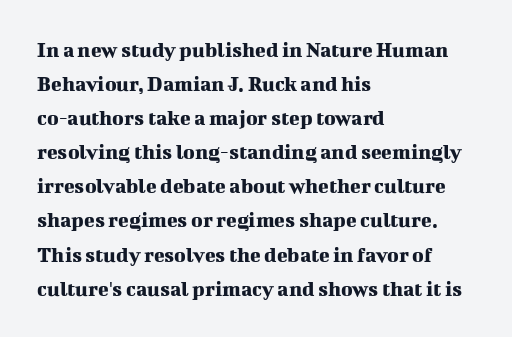
Q: Is the text italic (slanted)? A: No, it is upright.
Q: Is the text underlined? A: No.
Q: How is the paragraph aligned? A: Left-aligned.
Q: Is the spacing between letters normal or unusually wide? A: Normal.
Q: Is the spacing between lines tight, normal or loose? A: Normal.
